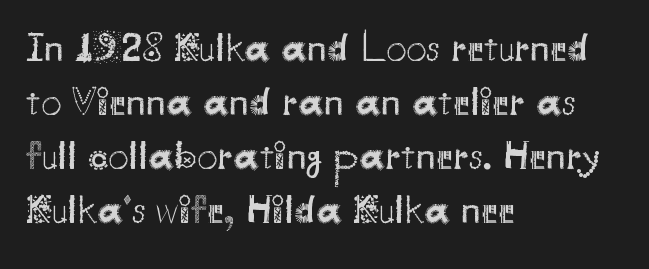
The image shows 41 px regular-weight sans-serif type, upright; set left-aligned, normal line spacing (1.32x), normal letter spacing, not underlined; medium stroke contrast and a small x-height.
